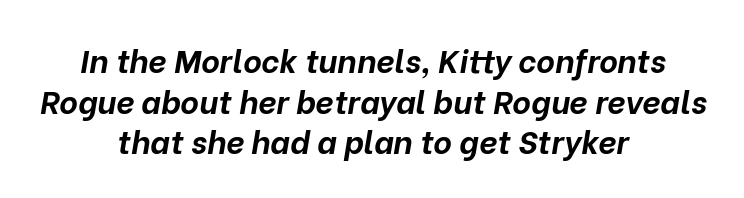
{"italic": "yes", "lean": "right", "slant_degrees": 10, "bold": "yes", "weight": "bold", "width": "normal", "stroke_contrast": "low", "x_height": "medium", "monospaced": "no", "underline": "no", "align": "center", "line_spacing": "normal", "line_spacing_ratio": 1.27, "letter_spacing": "normal", "letter_spacing_em": 0.0, "glyph_px": 32}
